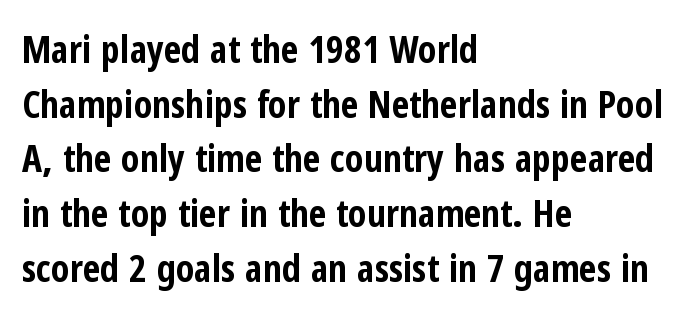
{"serif": "no", "italic": "no", "bold": "yes", "weight": "bold", "width": "condensed", "stroke_contrast": "low", "x_height": "medium", "monospaced": "no", "underline": "no", "align": "left", "line_spacing": "normal", "line_spacing_ratio": 1.44, "letter_spacing": "normal", "letter_spacing_em": 0.0, "glyph_px": 38}
